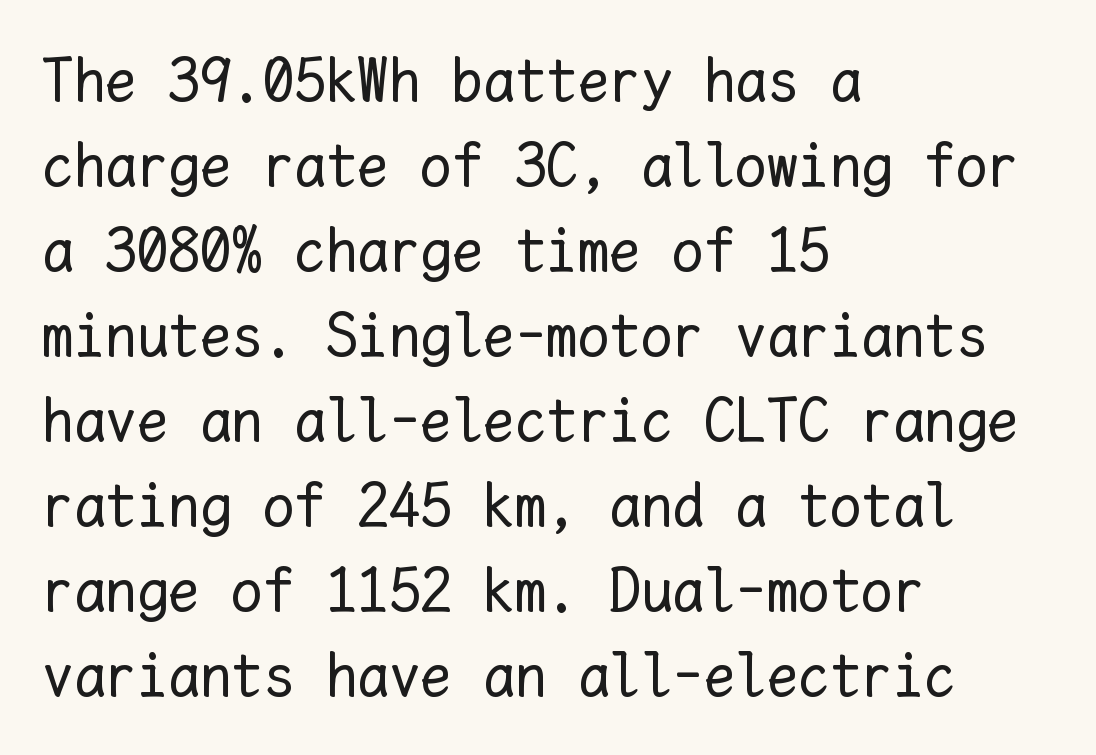
{"italic": "no", "bold": "no", "weight": "regular", "width": "normal", "stroke_contrast": "low", "x_height": "medium", "monospaced": "yes", "underline": "no", "align": "left", "line_spacing": "normal", "line_spacing_ratio": 1.35, "letter_spacing": "normal", "letter_spacing_em": 0.0, "glyph_px": 63}
